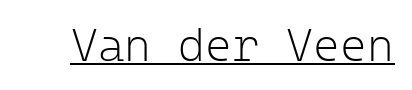
{"serif": "no", "italic": "no", "bold": "no", "weight": "light", "width": "normal", "stroke_contrast": "low", "x_height": "medium", "monospaced": "yes", "underline": "yes", "letter_spacing": "normal", "letter_spacing_em": 0.0, "glyph_px": 46}
